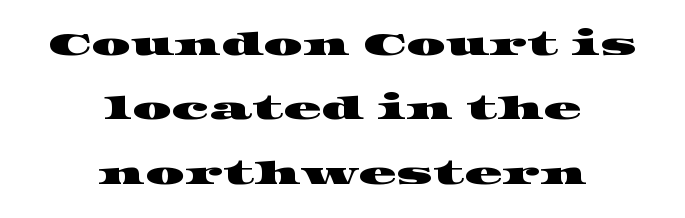
The image shows 31 px wide serif type; set centered, loose line spacing (2.08x), normal letter spacing, not underlined; high stroke contrast and a large x-height.
